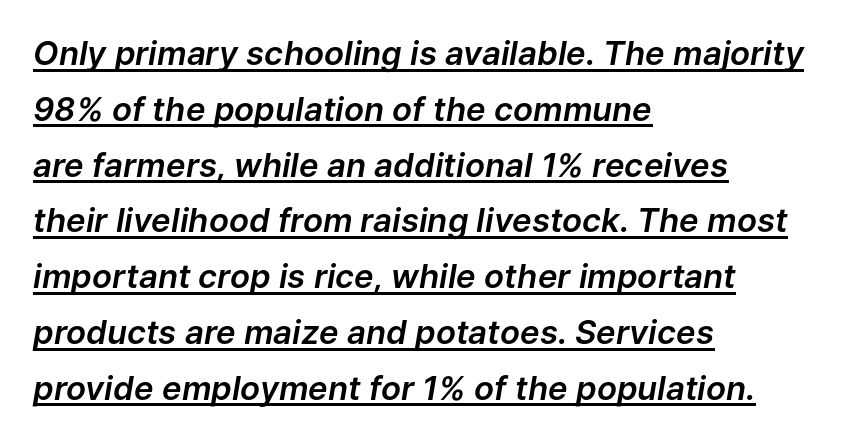
Q: Is the text italic (slanted)? A: Yes, it leans right by about 9 degrees.
Q: Is the text underlined? A: Yes.
Q: How is the paragraph aligned? A: Left-aligned.
Q: Is the spacing between letters normal or unusually wide? A: Normal.
Q: Is the spacing between lines tight, normal or loose? A: Normal.
Q: Width (condensed, normal, or wide)? A: Normal.
Q: Stroke contrast? A: Low.
Q: x-height? A: Medium.
Q: Monospaced? A: No.
